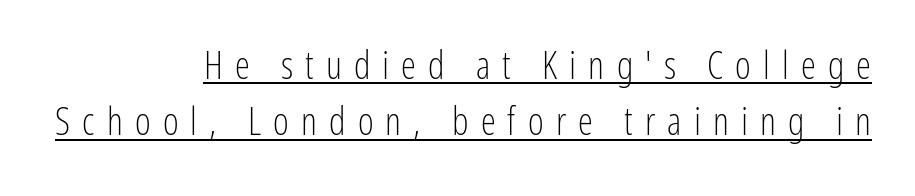
The image shows 38 px light, condensed sans-serif type, upright; set right-aligned, normal line spacing (1.48x), unusually wide letter spacing (+0.32 em), underlined; low stroke contrast and a medium x-height.
